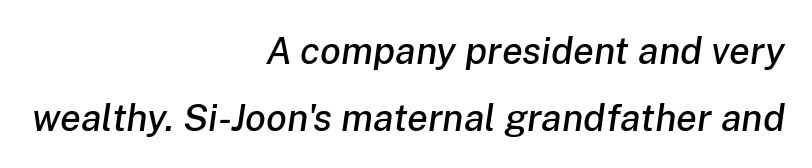
The passage shown has conventional tracking throughout. Underlining? Definitely not there. Looks like regular typesetting: each glyph gets only the width it needs. Posture: slanted. One-word summary of the alignment: right.
